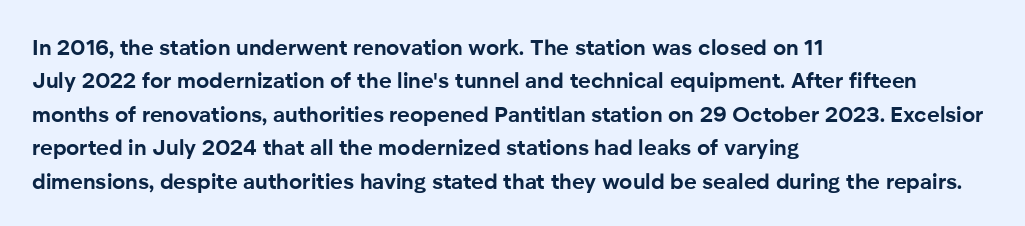
Q: Is the text bold? A: Yes.
Q: Is the text italic (slanted)? A: No, it is upright.
Q: Is the text underlined? A: No.
Q: How is the paragraph aligned? A: Left-aligned.
Q: Is the spacing between letters normal or unusually wide? A: Normal.
Q: Is the spacing between lines tight, normal or loose? A: Normal.
